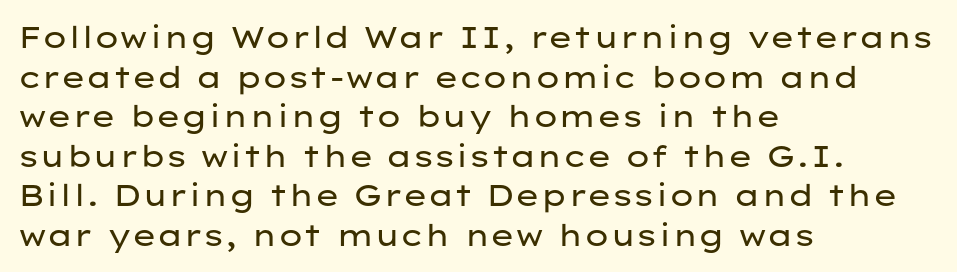
Q: Is the text bold? A: No.
Q: Is the text italic (slanted)? A: No, it is upright.
Q: Is the typeface a serif or a sans-serif typeface? A: Sans-serif.
Q: Is the text underlined? A: No.
Q: How is the paragraph aligned? A: Left-aligned.
Q: Is the spacing between letters normal or unusually wide? A: Normal.
Q: Is the spacing between lines tight, normal or loose? A: Normal.
Q: Width (condensed, normal, or wide)? A: Wide.
Q: Stroke contrast? A: Low.
Q: x-height? A: Medium.
Q: Monospaced? A: No.
